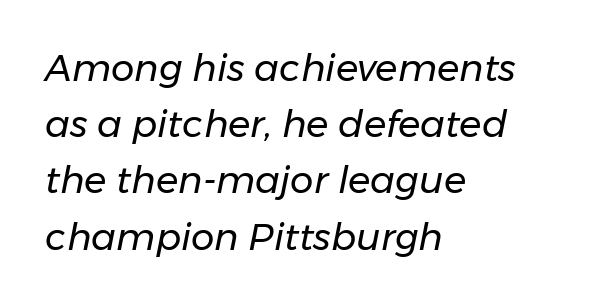
{"italic": "yes", "lean": "right", "slant_degrees": 11, "bold": "no", "weight": "regular", "width": "normal", "stroke_contrast": "low", "x_height": "medium", "monospaced": "no", "underline": "no", "align": "left", "line_spacing": "normal", "line_spacing_ratio": 1.52, "letter_spacing": "normal", "letter_spacing_em": 0.0, "glyph_px": 37}
